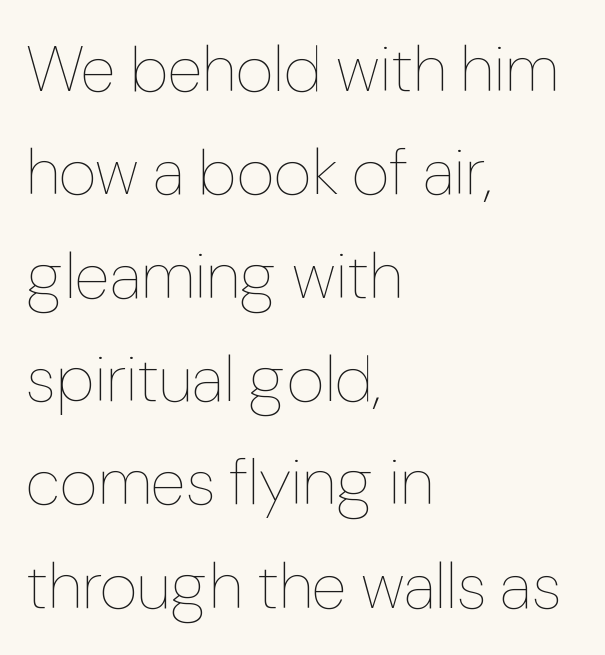
The image shows 65 px thin type, upright; set left-aligned, normal line spacing (1.59x), normal letter spacing, not underlined; low stroke contrast and a medium x-height.
